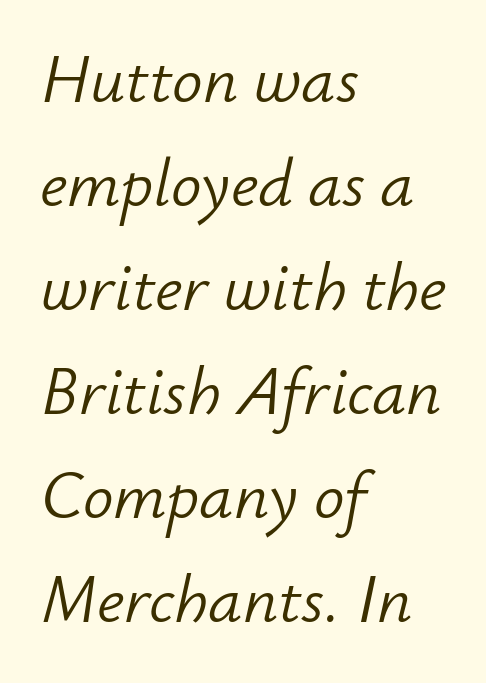
{"italic": "yes", "lean": "right", "slant_degrees": 12, "bold": "no", "weight": "light", "width": "normal", "stroke_contrast": "low", "x_height": "small", "monospaced": "no", "underline": "no", "align": "left", "line_spacing": "normal", "line_spacing_ratio": 1.53, "letter_spacing": "normal", "letter_spacing_em": 0.0, "glyph_px": 68}
